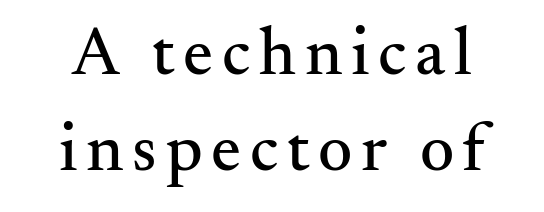
Think of a printed novel: that variable character pitch is what you see here. Observe the serifs anchoring each vertical stroke in this sample. The baseline area is clear. Evenly set lines give the paragraph a standard silhouette. Upright lettering throughout.
